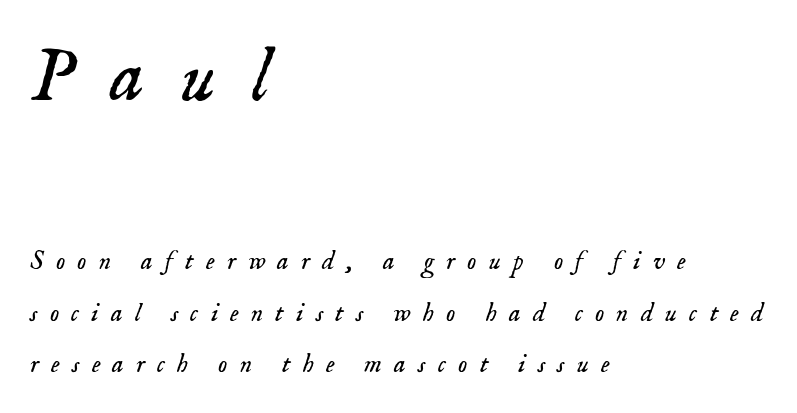
The paragraph shown leans on its left margin. The typesetting does not lean heavy: it is not bold. Slanted lettering throughout. Loosely led — the rows are spread out. The letters in the upper block stand taller than those in the block below. The space directly below the letters is spotless.
